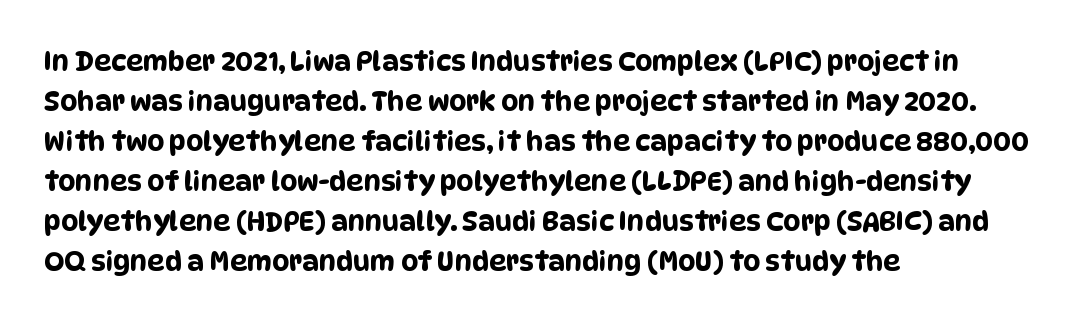
Q: Is the text underlined? A: No.
Q: How is the paragraph aligned? A: Left-aligned.
Q: Is the spacing between letters normal or unusually wide? A: Normal.
Q: Is the spacing between lines tight, normal or loose? A: Normal.
